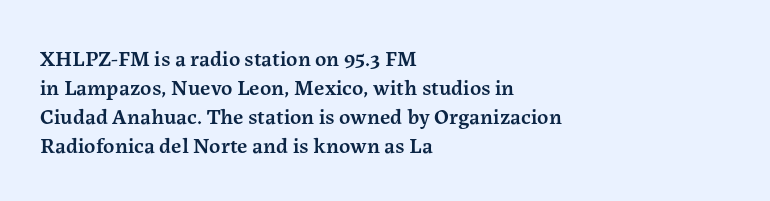
Q: Is the text bold? A: Semi-bold.
Q: Is the text italic (slanted)? A: No, it is upright.
Q: Is the text underlined? A: No.
Q: How is the paragraph aligned? A: Left-aligned.
Q: Is the spacing between letters normal or unusually wide? A: Normal.
Q: Is the spacing between lines tight, normal or loose? A: Normal.
